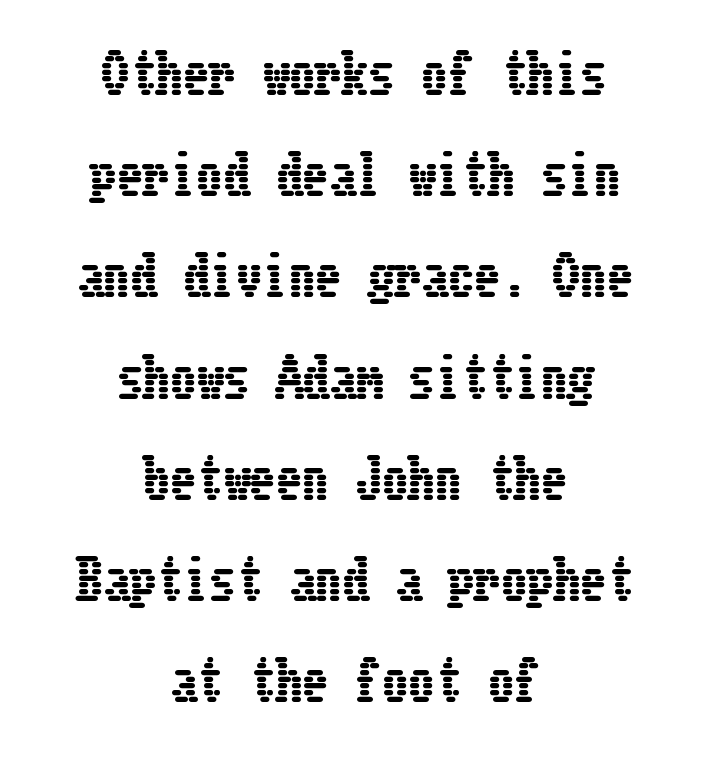
The image shows 53 px condensed type, upright; set centered, loose line spacing (1.91x), normal letter spacing, not underlined; low stroke contrast and a medium x-height.
